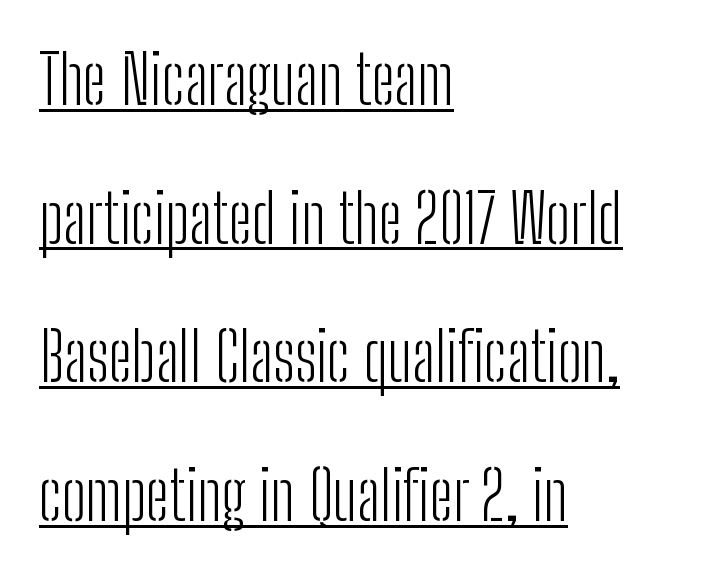
Q: Is the text bold? A: No.
Q: Is the text italic (slanted)? A: No, it is upright.
Q: Is the typeface a serif or a sans-serif typeface? A: Sans-serif.
Q: Is the text underlined? A: Yes.
Q: How is the paragraph aligned? A: Left-aligned.
Q: Is the spacing between letters normal or unusually wide? A: Normal.
Q: Is the spacing between lines tight, normal or loose? A: Loose.
Q: Width (condensed, normal, or wide)? A: Condensed.
Q: Stroke contrast? A: Low.
Q: x-height? A: Medium.
Q: Monospaced? A: No.
